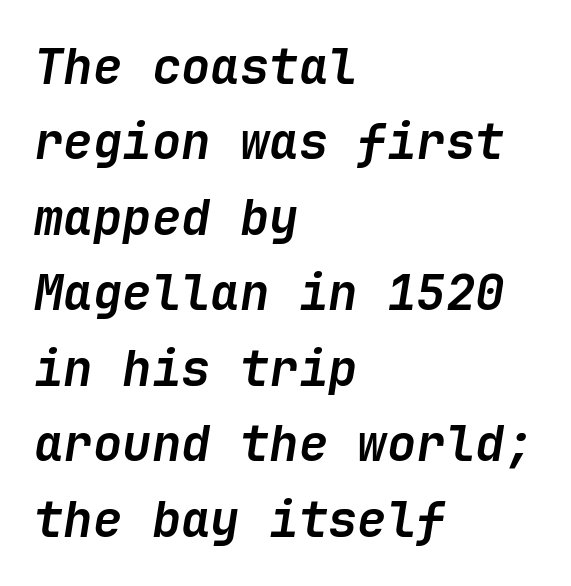
The image shows 49 px semibold type, italic (leaning right); set left-aligned, normal line spacing (1.54x), normal letter spacing, not underlined; low stroke contrast and a medium x-height.
